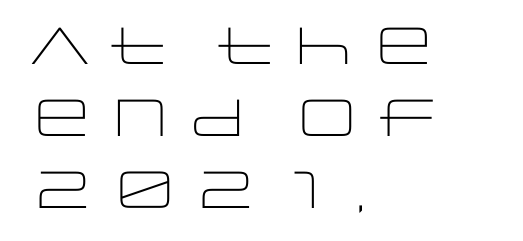
{"serif": "no", "italic": "no", "bold": "no", "weight": "light", "width": "wide", "stroke_contrast": "low", "x_height": "large", "monospaced": "no", "underline": "no", "align": "left", "line_spacing": "normal", "line_spacing_ratio": 1.38, "letter_spacing": "normal", "letter_spacing_em": 0.0, "glyph_px": 52}
